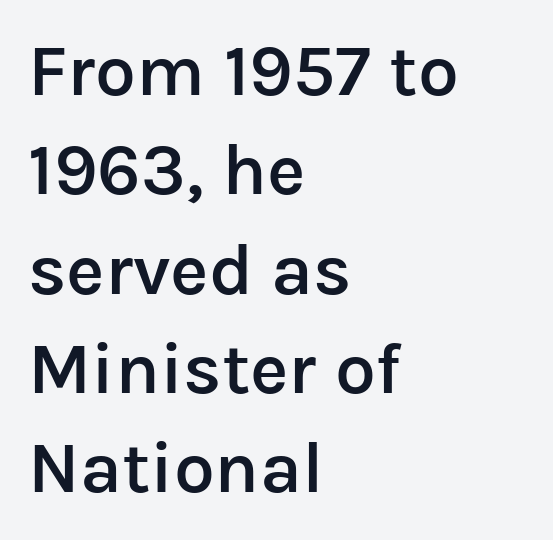
Q: Is the text bold? A: Semi-bold.
Q: Is the text italic (slanted)? A: No, it is upright.
Q: Is the typeface a serif or a sans-serif typeface? A: Sans-serif.
Q: Is the text underlined? A: No.
Q: How is the paragraph aligned? A: Left-aligned.
Q: Is the spacing between letters normal or unusually wide? A: Normal.
Q: Is the spacing between lines tight, normal or loose? A: Normal.
Q: Width (condensed, normal, or wide)? A: Normal.
Q: Stroke contrast? A: Low.
Q: x-height? A: Medium.
Q: Monospaced? A: No.
